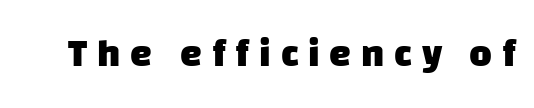
{"serif": "no", "bold": "yes", "weight": "heavy", "width": "normal", "stroke_contrast": "low", "x_height": "large", "monospaced": "no", "underline": "no", "letter_spacing": "wide", "letter_spacing_em": 0.25, "glyph_px": 39}
